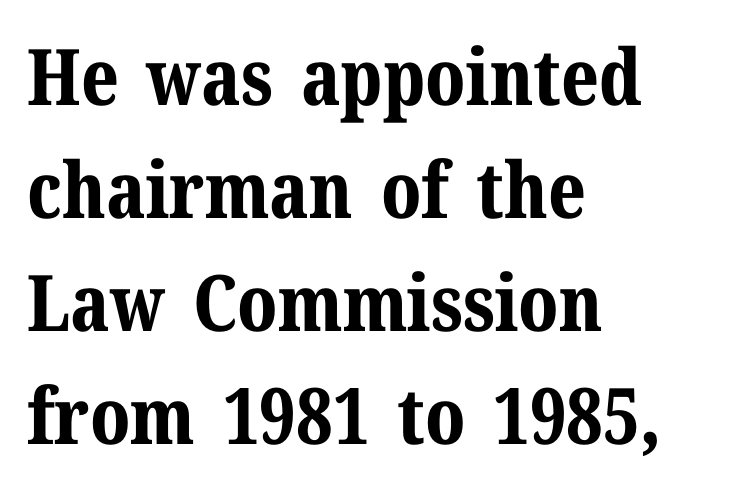
Serifs: yes, visible at the terminals of the letterforms. Where is the straight margin? On the left. Decoration check: the copy has no underline. The passage shown is typed in a proportional face where columns would drift. Leading: standard.
